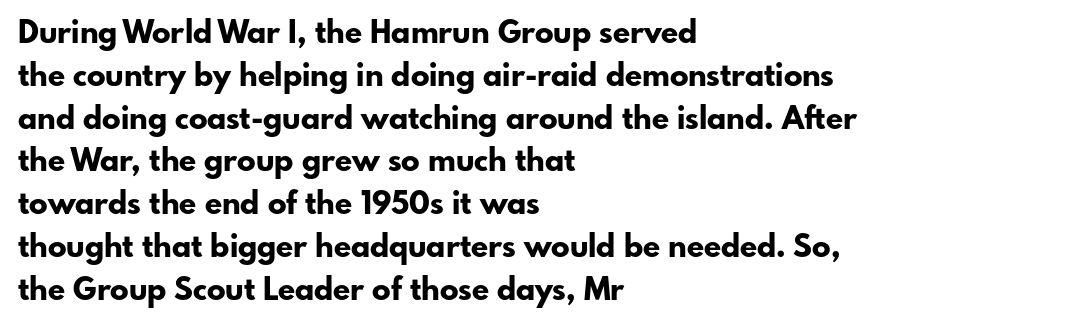
Q: Is the text bold? A: Yes.
Q: Is the text italic (slanted)? A: No, it is upright.
Q: Is the typeface a serif or a sans-serif typeface? A: Sans-serif.
Q: Is the text underlined? A: No.
Q: How is the paragraph aligned? A: Left-aligned.
Q: Is the spacing between letters normal or unusually wide? A: Normal.
Q: Is the spacing between lines tight, normal or loose? A: Normal.
Q: Width (condensed, normal, or wide)? A: Normal.
Q: Stroke contrast? A: Low.
Q: x-height? A: Small.
Q: Monospaced? A: No.
